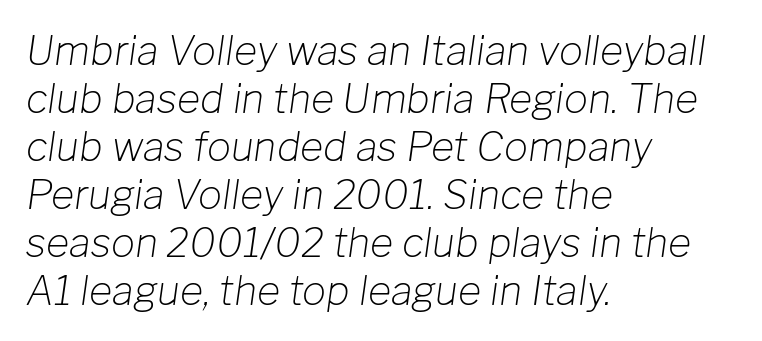
The image shows 40 px light type, italic (leaning right); set left-aligned, line spacing 1.2x, normal letter spacing, not underlined; low stroke contrast and a medium x-height.
